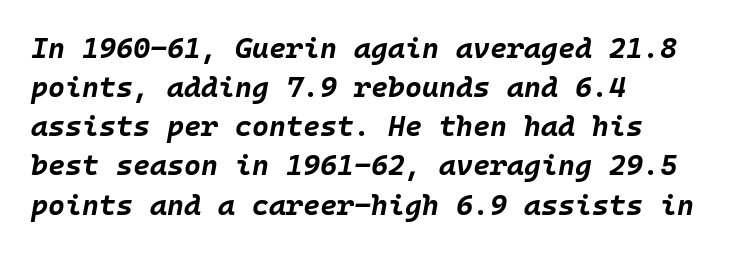
Q: Is the text bold? A: Yes.
Q: Is the text italic (slanted)? A: Yes, it leans right by about 10 degrees.
Q: Is the text underlined? A: No.
Q: How is the paragraph aligned? A: Left-aligned.
Q: Is the spacing between letters normal or unusually wide? A: Normal.
Q: Is the spacing between lines tight, normal or loose? A: Normal.
Q: Width (condensed, normal, or wide)? A: Normal.
Q: Stroke contrast? A: Low.
Q: x-height? A: Large.
Q: Monospaced? A: Yes.
